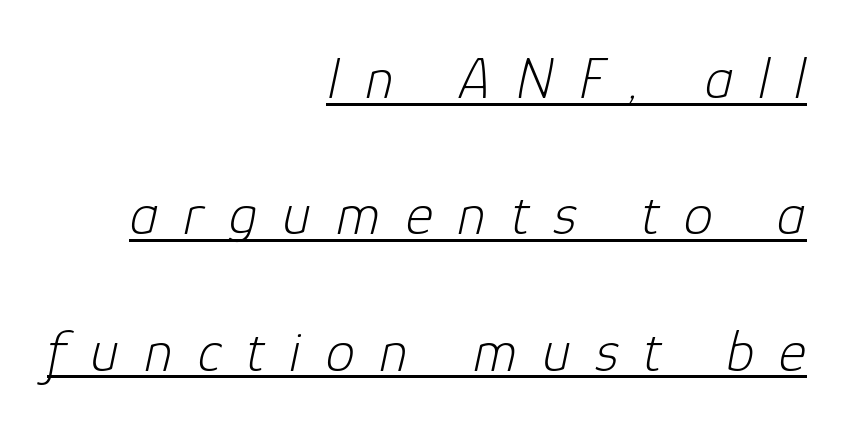
The image shows 59 px light type, italic (leaning right); set right-aligned, loose line spacing (2.31x), unusually wide letter spacing (+0.42 em), underlined; low stroke contrast and a medium x-height.
